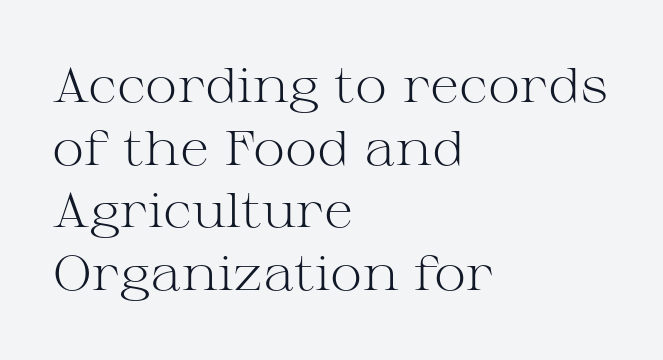
{"serif": "yes", "italic": "no", "bold": "no", "weight": "light", "width": "wide", "stroke_contrast": "medium", "x_height": "medium", "monospaced": "no", "underline": "no", "align": "left", "line_spacing": "normal", "line_spacing_ratio": 1.28, "letter_spacing": "normal", "letter_spacing_em": 0.0, "glyph_px": 49}
